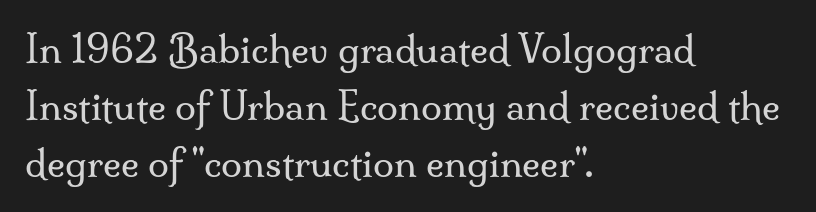
Q: Is the text bold? A: No.
Q: Is the text italic (slanted)? A: No, it is upright.
Q: Is the typeface a serif or a sans-serif typeface? A: Serif.
Q: Is the text underlined? A: No.
Q: How is the paragraph aligned? A: Left-aligned.
Q: Is the spacing between letters normal or unusually wide? A: Normal.
Q: Is the spacing between lines tight, normal or loose? A: Normal.
Q: Width (condensed, normal, or wide)? A: Normal.
Q: Stroke contrast? A: Medium.
Q: x-height? A: Small.
Q: Monospaced? A: No.
